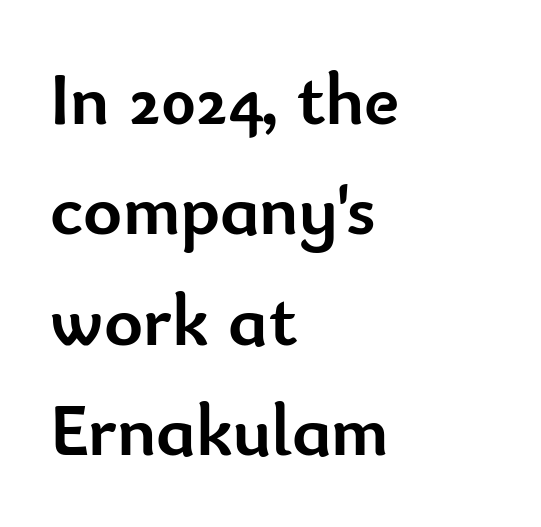
{"serif": "no", "italic": "no", "bold": "yes", "weight": "semibold", "width": "normal", "stroke_contrast": "low", "x_height": "small", "monospaced": "no", "underline": "no", "align": "left", "line_spacing": "normal", "line_spacing_ratio": 1.49, "letter_spacing": "normal", "letter_spacing_em": 0.0, "glyph_px": 74}
